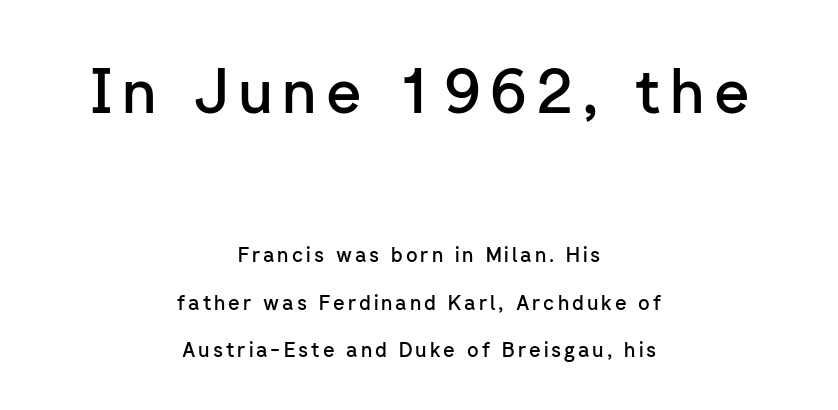
The image shows 61 px semibold sans-serif type, upright; set centered, loose line spacing (2.38x), not underlined; the first (top) block is 3.05x larger; low stroke contrast and a medium x-height.
